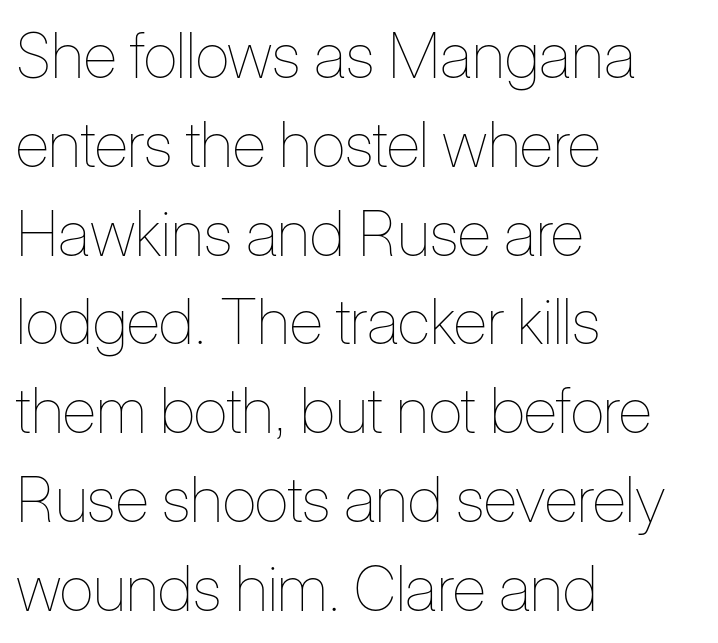
Q: Is the text bold? A: No.
Q: Is the text italic (slanted)? A: No, it is upright.
Q: Is the text underlined? A: No.
Q: How is the paragraph aligned? A: Left-aligned.
Q: Is the spacing between letters normal or unusually wide? A: Normal.
Q: Is the spacing between lines tight, normal or loose? A: Normal.
Q: Width (condensed, normal, or wide)? A: Condensed.
Q: Stroke contrast? A: Low.
Q: x-height? A: Medium.
Q: Monospaced? A: No.
